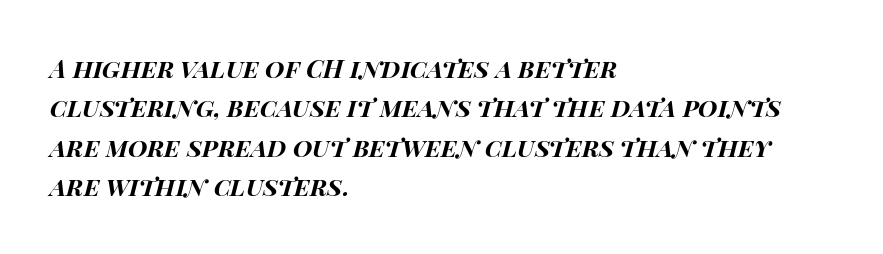
Q: Is the text bold? A: Yes.
Q: Is the text italic (slanted)? A: Yes, it leans right by about 14 degrees.
Q: Is the text underlined? A: No.
Q: How is the paragraph aligned? A: Left-aligned.
Q: Is the spacing between letters normal or unusually wide? A: Normal.
Q: Is the spacing between lines tight, normal or loose? A: Normal.
